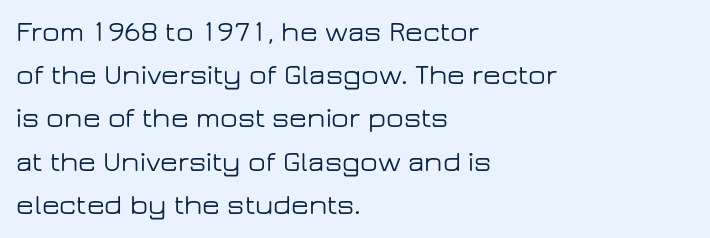
{"serif": "no", "italic": "no", "width": "wide", "stroke_contrast": "low", "x_height": "medium", "monospaced": "no", "underline": "no", "align": "left", "line_spacing": "normal", "line_spacing_ratio": 1.49, "letter_spacing": "normal", "letter_spacing_em": 0.0, "glyph_px": 29}
